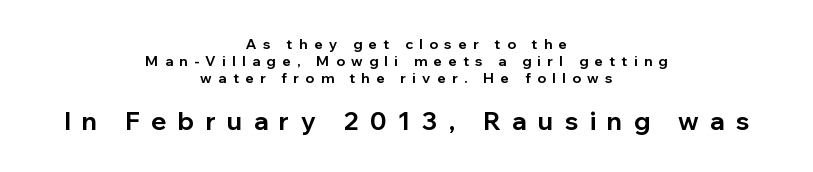
The image shows 25 px bold type, upright; set centered, line spacing 1.2x, unusually wide letter spacing (+0.46 em), not underlined; the second (bottom) block is 1.79x larger.
